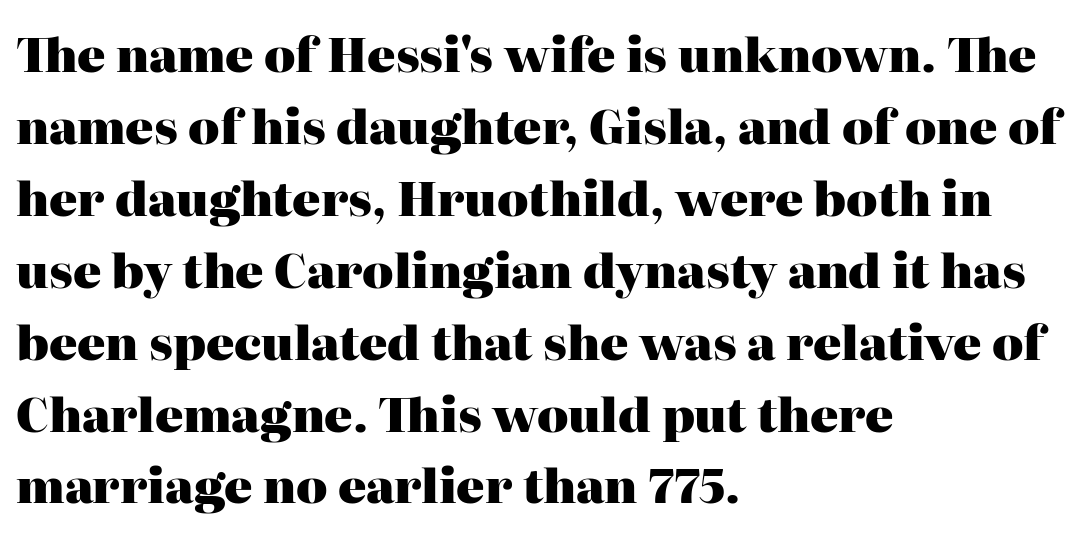
Line spacing here is normal. Which margin do the lines hug? The left one — the right edge is uneven. Students, this is bold: see how much ink each stroke carries. The face used here is rendered with its standard letterfit. You could not count columns in this text — the font is proportionally spaced. Look at the bottom of the vertical strokes: they flare into serifs here.
